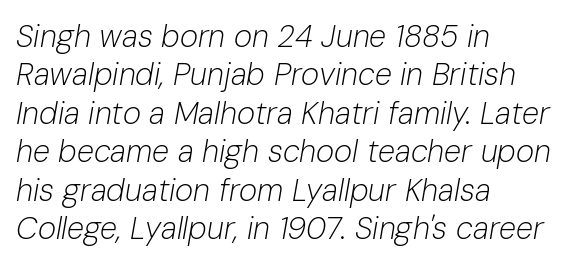
Q: Is the text bold? A: No.
Q: Is the text italic (slanted)? A: Yes, it leans right by about 10 degrees.
Q: Is the text underlined? A: No.
Q: How is the paragraph aligned? A: Left-aligned.
Q: Is the spacing between letters normal or unusually wide? A: Normal.
Q: Width (condensed, normal, or wide)? A: Normal.
Q: Stroke contrast? A: Low.
Q: x-height? A: Medium.
Q: Monospaced? A: No.
